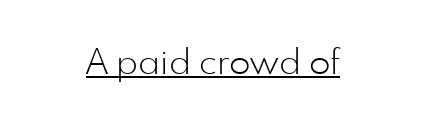
{"serif": "no", "italic": "no", "bold": "no", "weight": "light", "width": "normal", "stroke_contrast": "low", "x_height": "small", "monospaced": "no", "underline": "yes", "letter_spacing": "normal", "letter_spacing_em": 0.0, "glyph_px": 35}
